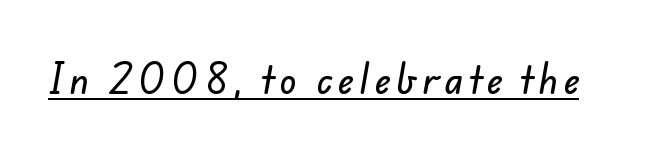
The image shows 35 px sans-serif type; set underlined; low stroke contrast and a small x-height.
